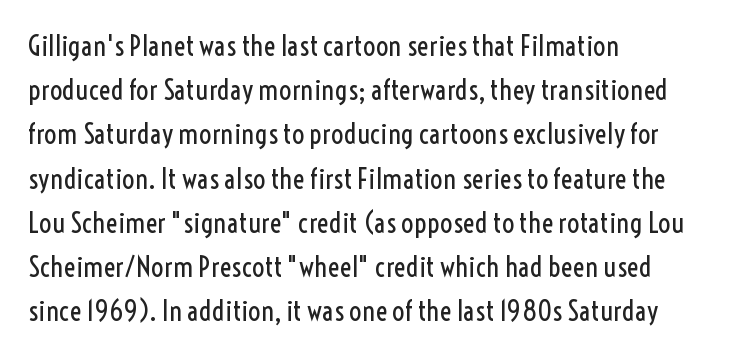
{"serif": "no", "italic": "no", "bold": "no", "weight": "regular", "width": "condensed", "x_height": "medium", "monospaced": "no", "underline": "no", "align": "left", "line_spacing": "normal", "line_spacing_ratio": 1.58, "letter_spacing": "normal", "letter_spacing_em": 0.0, "glyph_px": 28}
